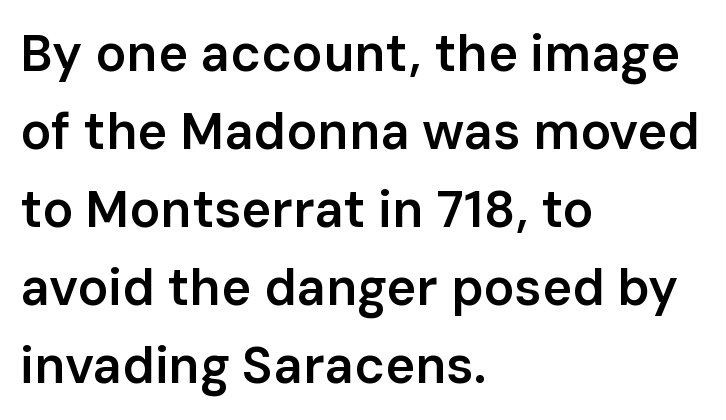
The image shows 51 px semibold sans-serif type, upright; set left-aligned, normal line spacing (1.53x), normal letter spacing, not underlined; low stroke contrast and a medium x-height.
